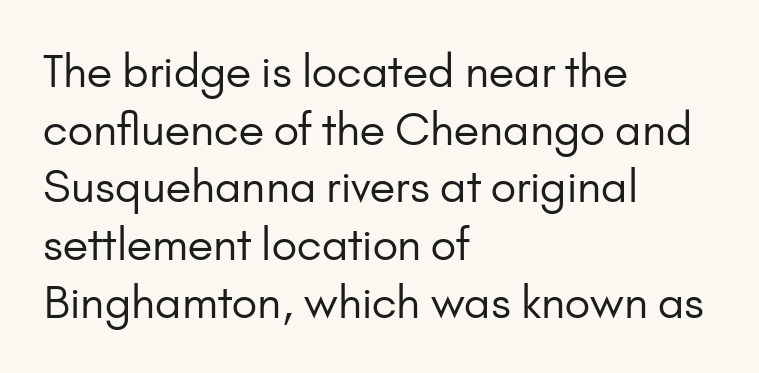
These lines are rendered in a variable-pitch font. Underlining? Definitely not there. The characters display no serif detailing; their extremities are plain. The leading is moderate, giving the passage an even texture. Each line starts at the same left margin while the right side varies. The axis of the letterforms is exactly vertical.
